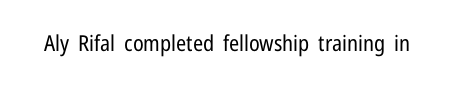
{"italic": "no", "bold": "no", "underline": "no", "letter_spacing": "normal", "letter_spacing_em": 0.0, "glyph_px": 22}
